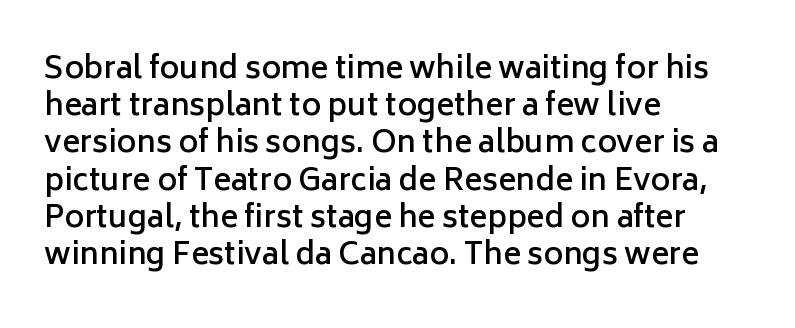
Q: Is the text bold? A: Semi-bold.
Q: Is the text italic (slanted)? A: No, it is upright.
Q: Is the typeface a serif or a sans-serif typeface? A: Sans-serif.
Q: Is the text underlined? A: No.
Q: How is the paragraph aligned? A: Left-aligned.
Q: Is the spacing between letters normal or unusually wide? A: Normal.
Q: Width (condensed, normal, or wide)? A: Normal.
Q: Stroke contrast? A: Low.
Q: x-height? A: Medium.
Q: Monospaced? A: No.
